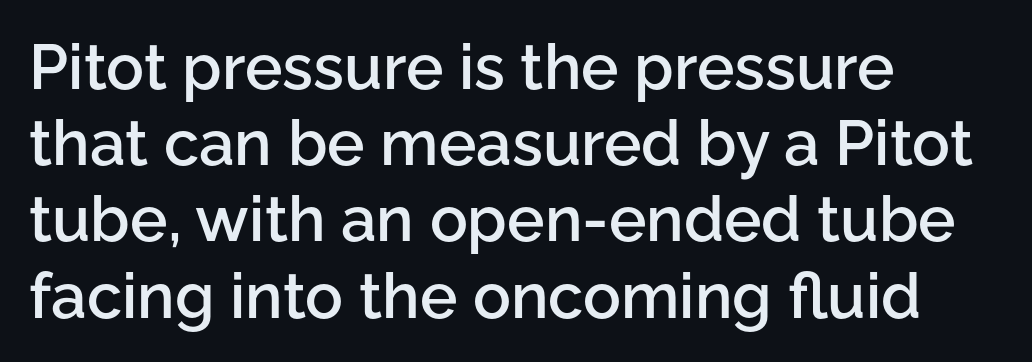
{"serif": "no", "italic": "no", "bold": "semi", "weight": "semibold", "width": "normal", "stroke_contrast": "low", "x_height": "medium", "monospaced": "no", "underline": "no", "align": "left", "line_spacing_ratio": 1.21, "letter_spacing": "normal", "letter_spacing_em": 0.0, "glyph_px": 63}
